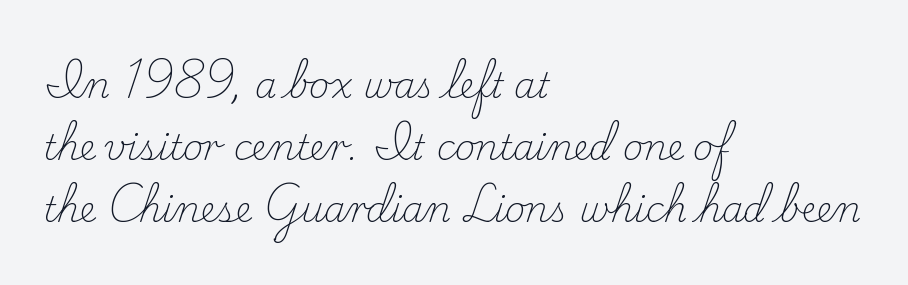
The image shows 35 px light serif type; set left-aligned, line spacing 1.77x, normal letter spacing, not underlined; low stroke contrast and a small x-height.
